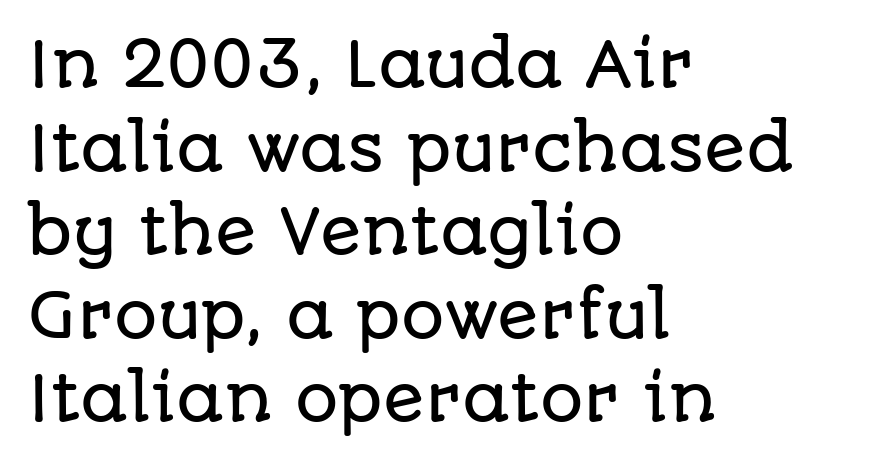
Look at the bottom of the vertical strokes: they stop flat, with no serifs. A typesetter would call this leading conventional body-copy spacing. Honestly, the letter spacing is just normal — you wouldn't notice it. Which margin do the lines hug? The left one — the right edge is uneven. A clean baseline with only descenders dipping below it. Ascenders rise straight up at ninety degrees.
